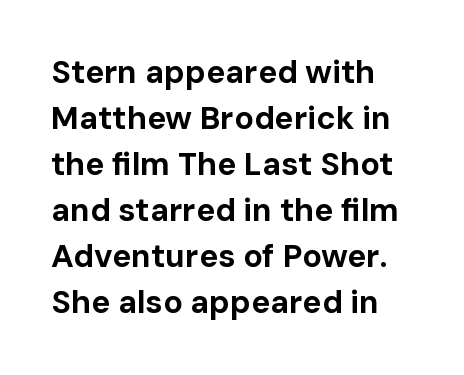
Q: Is the text bold? A: Yes.
Q: Is the text italic (slanted)? A: No, it is upright.
Q: Is the typeface a serif or a sans-serif typeface? A: Sans-serif.
Q: Is the text underlined? A: No.
Q: How is the paragraph aligned? A: Left-aligned.
Q: Is the spacing between letters normal or unusually wide? A: Normal.
Q: Is the spacing between lines tight, normal or loose? A: Normal.
Q: Width (condensed, normal, or wide)? A: Normal.
Q: Stroke contrast? A: Low.
Q: x-height? A: Medium.
Q: Monospaced? A: No.
